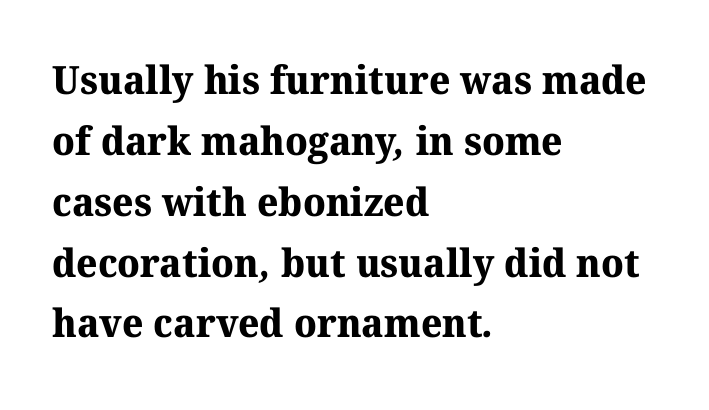
Q: Is the text bold? A: Yes.
Q: Is the typeface a serif or a sans-serif typeface? A: Serif.
Q: Is the text underlined? A: No.
Q: How is the paragraph aligned? A: Left-aligned.
Q: Is the spacing between letters normal or unusually wide? A: Normal.
Q: Is the spacing between lines tight, normal or loose? A: Normal.
Q: Width (condensed, normal, or wide)? A: Normal.
Q: Stroke contrast? A: Medium.
Q: x-height? A: Medium.
Q: Monospaced? A: No.
